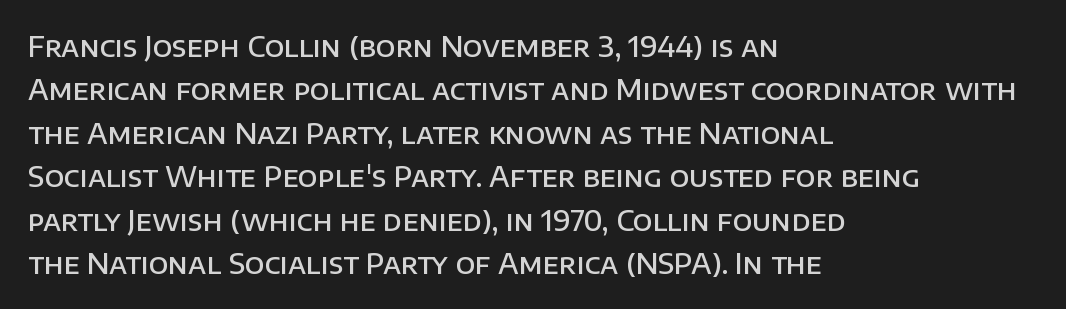
In CSS terms this would be text-align: left. The face used here is proportionally spaced, like ordinary book or web type. Whoever set this chose a conventional vertical rhythm. Descenders hang freely into open space. Examine the stroke ends and you'll find no serifs. The letters stand upright; this is a roman face.
